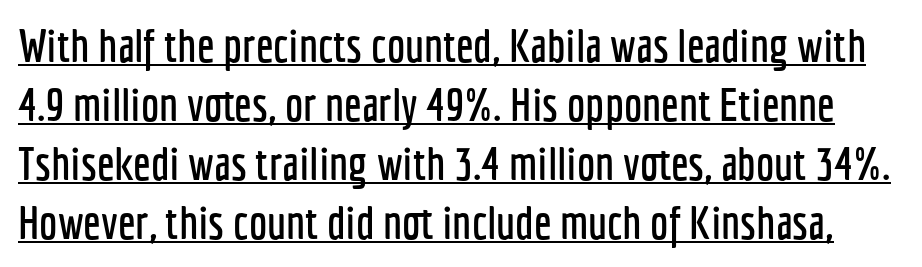
The image shows 46 px condensed sans-serif type, upright; set normal line spacing (1.28x), normal letter spacing, underlined; low stroke contrast and a medium x-height.
